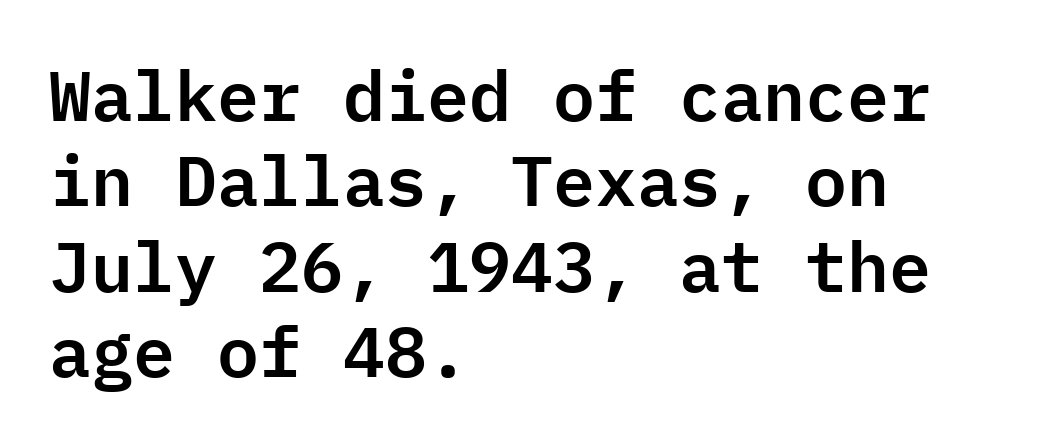
The rendering uses typewriter-style spacing with identical character cells. If you drew a line through each stem, it would be perfectly vertical. Spacing between characters is what you'd get straight out of the box. The glyphs are unaccompanied by any horizontal stroke below them. The passage shown is typeset with a sans-serif family.
